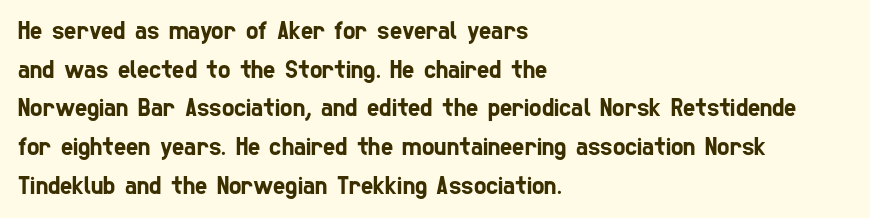
{"underline": "no", "align": "left", "line_spacing": "normal", "line_spacing_ratio": 1.49, "letter_spacing": "normal", "letter_spacing_em": 0.0, "glyph_px": 26}
